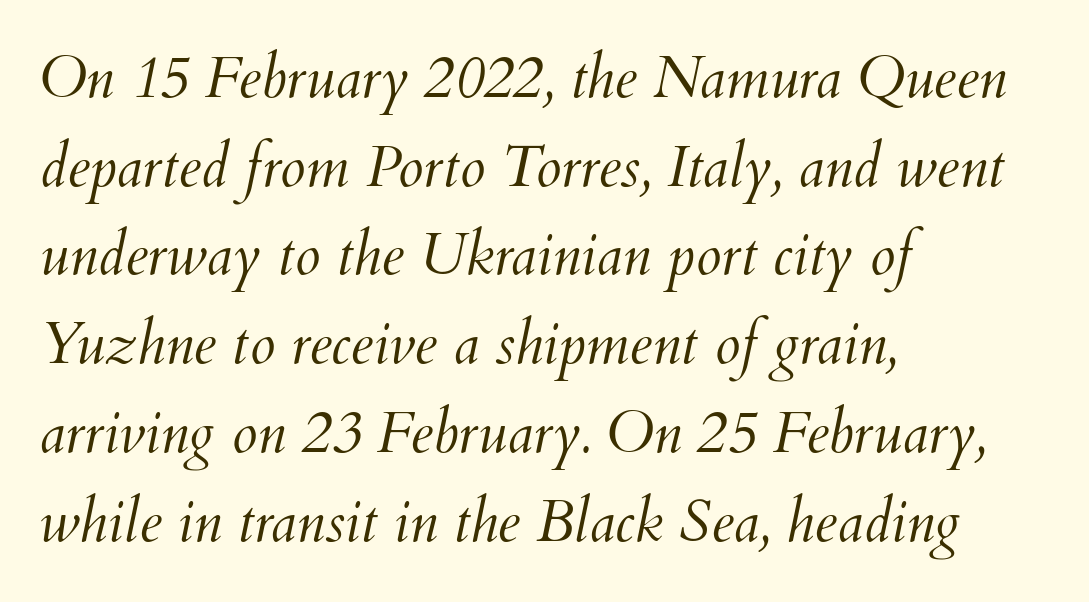
Notice how descenders clear the ascenders below comfortably — that's standard leading. Nothing unusual about the tracking: characters are spaced as the font intends. This rendering features lettering with no underline. The passage shown is typed in a proportional face where columns would drift.
